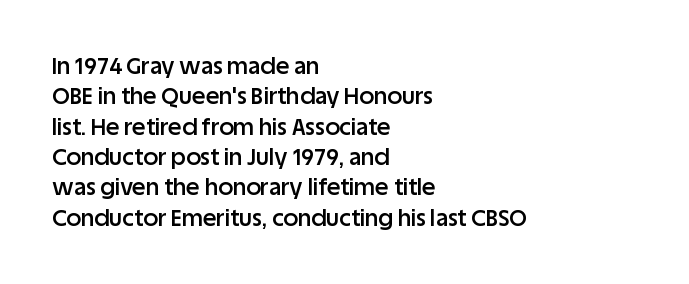
The space between consecutive lines is moderate. Each glyph is drawn with semibold strokes, heavier than normal yet not fully bold. Casual observation: everything's shoved over to the left. Letters rest on an invisible, unmarked baseline. It's the straight-up-and-down kind of type. Standard letterfit; no display-style spreading of the glyphs.
